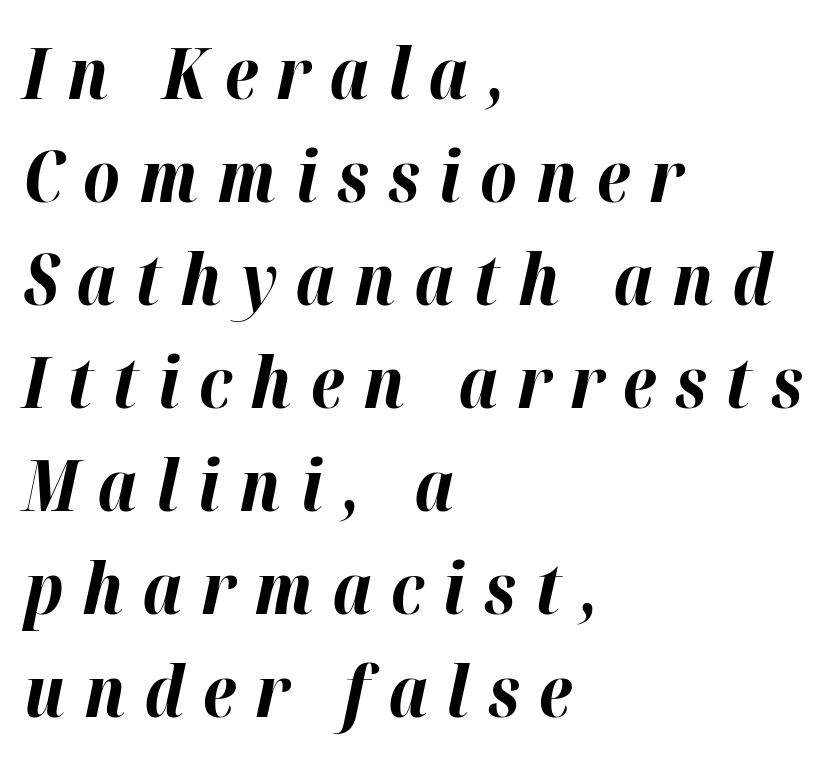
Q: Is the text bold? A: Yes.
Q: Is the text italic (slanted)? A: Yes, it leans right by about 12 degrees.
Q: Is the text underlined? A: No.
Q: How is the paragraph aligned? A: Left-aligned.
Q: Is the spacing between letters normal or unusually wide? A: Unusually wide.
Q: Is the spacing between lines tight, normal or loose? A: Normal.
Q: Width (condensed, normal, or wide)? A: Normal.
Q: Stroke contrast? A: High.
Q: x-height? A: Medium.
Q: Monospaced? A: No.
